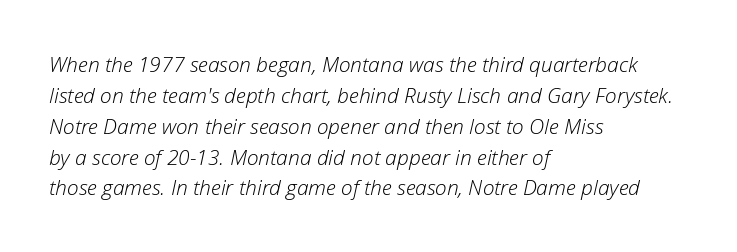
{"italic": "yes", "lean": "right", "slant_degrees": 12, "bold": "no", "underline": "no", "align": "left", "line_spacing": "normal", "line_spacing_ratio": 1.47, "letter_spacing": "normal", "letter_spacing_em": 0.0, "glyph_px": 21}
